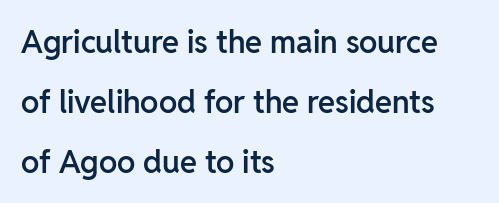
Q: Is the text bold? A: Semi-bold.
Q: Is the text italic (slanted)? A: No, it is upright.
Q: Is the typeface a serif or a sans-serif typeface? A: Sans-serif.
Q: Is the text underlined? A: No.
Q: How is the paragraph aligned? A: Left-aligned.
Q: Is the spacing between letters normal or unusually wide? A: Normal.
Q: Is the spacing between lines tight, normal or loose? A: Loose.
Q: Width (condensed, normal, or wide)? A: Normal.
Q: Stroke contrast? A: Low.
Q: x-height? A: Medium.
Q: Monospaced? A: No.
